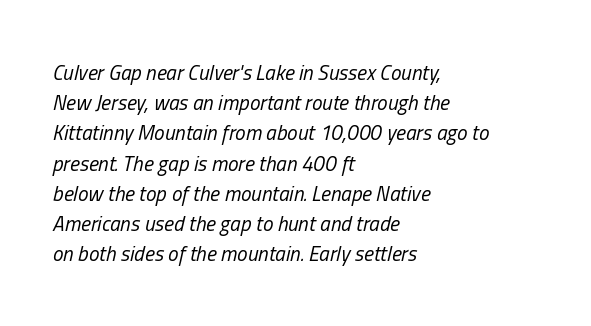
Yep, that's italic — everything's leaning. The tracking reads as untouched default to a designer's eye. One glance says typical: line gaps are just what's usual. Each line starts at the same left margin while the right side varies. Rule under the text: the space is simply empty. Each stroke keeps to a modest, everyday thickness or less.
